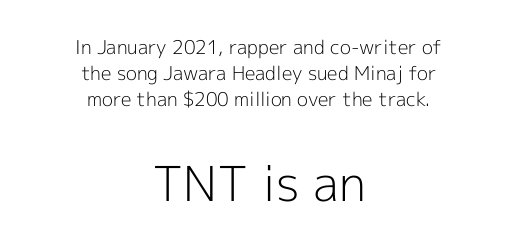
Clear beneath every line of the passage. The space between consecutive lines is moderate. Nope, not italic — everything's standing straight. Here the second block reads like a headline and the first like body copy. Looks like regular typesetting: each glyph gets only the width it needs. Classification — sans serif.
